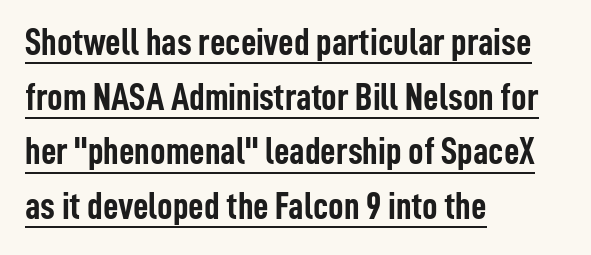
{"serif": "no", "italic": "no", "bold": "yes", "weight": "semibold", "width": "condensed", "stroke_contrast": "low", "x_height": "medium", "monospaced": "no", "underline": "yes", "align": "left", "line_spacing": "normal", "line_spacing_ratio": 1.44, "letter_spacing": "normal", "letter_spacing_em": 0.0, "glyph_px": 38}
